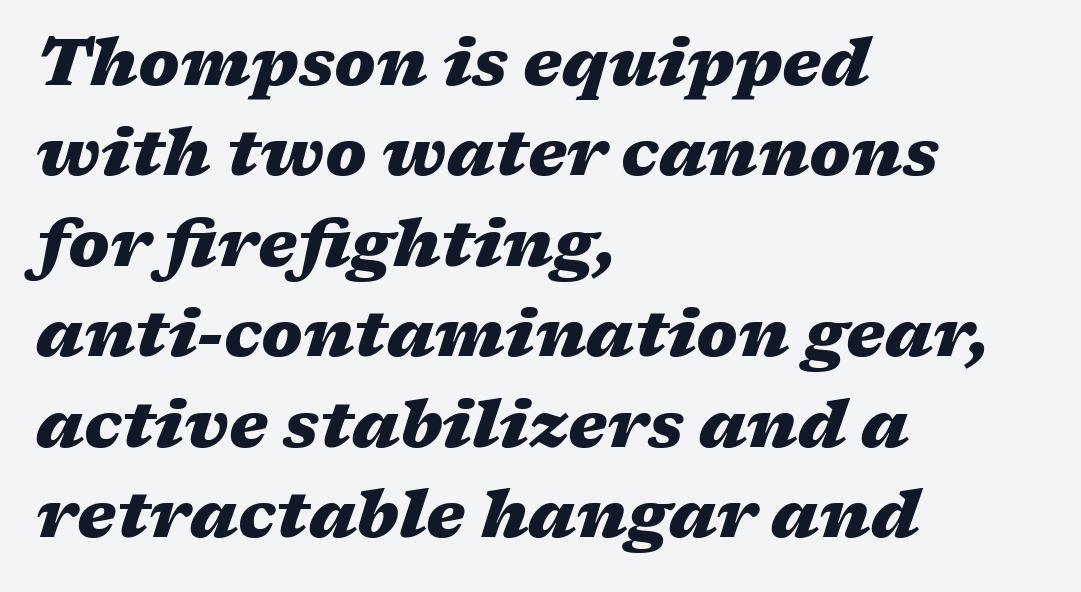
{"italic": "yes", "lean": "right", "slant_degrees": 17, "bold": "yes", "weight": "heavy", "width": "wide", "stroke_contrast": "medium", "x_height": "medium", "monospaced": "no", "underline": "no", "align": "left", "line_spacing": "normal", "line_spacing_ratio": 1.37, "letter_spacing": "normal", "letter_spacing_em": 0.0, "glyph_px": 66}
